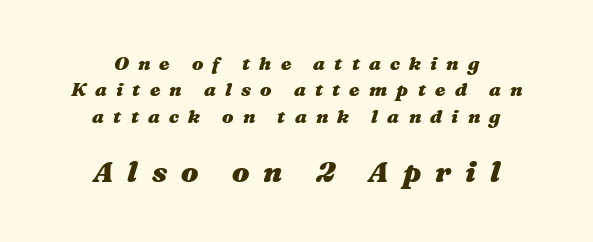
Q: Is the text bold? A: Yes.
Q: Is the text italic (slanted)? A: Yes, it leans right by about 16 degrees.
Q: Is the text underlined? A: No.
Q: How is the paragraph aligned? A: Centered.
Q: Is the spacing between letters normal or unusually wide? A: Unusually wide.
Q: Is the spacing between lines tight, normal or loose? A: Normal.
Q: Which block of text is set in a larger size, the first (top) or the second (bottom)? A: The second (bottom) one.
Q: Width (condensed, normal, or wide)? A: Wide.
Q: Stroke contrast? A: Medium.
Q: x-height? A: Medium.
Q: Monospaced? A: No.
